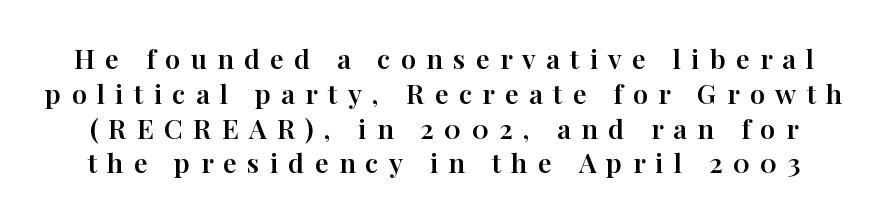
{"italic": "no", "underline": "no", "line_spacing": "normal", "line_spacing_ratio": 1.29, "letter_spacing": "wide", "letter_spacing_em": 0.38, "glyph_px": 27}
